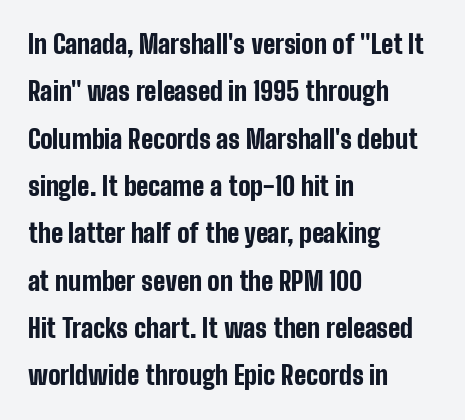
The image shows 26 px bold type, upright; set left-aligned, line spacing 1.82x, normal letter spacing, not underlined.
